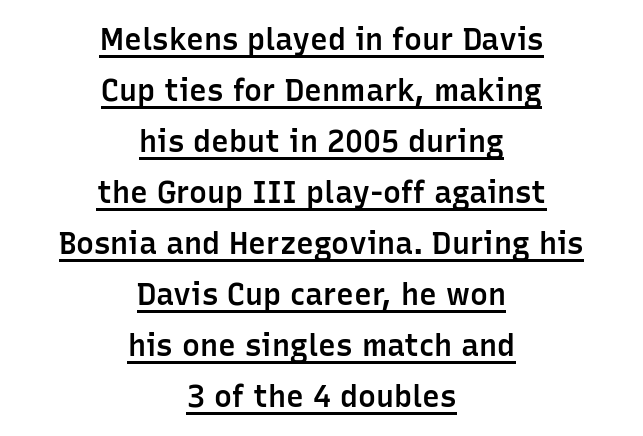
Q: Is the text bold? A: Semi-bold.
Q: Is the text italic (slanted)? A: No, it is upright.
Q: Is the typeface a serif or a sans-serif typeface? A: Sans-serif.
Q: Is the text underlined? A: Yes.
Q: How is the paragraph aligned? A: Centered.
Q: Is the spacing between letters normal or unusually wide? A: Normal.
Q: Is the spacing between lines tight, normal or loose? A: Normal.
Q: Width (condensed, normal, or wide)? A: Normal.
Q: Stroke contrast? A: Low.
Q: x-height? A: Medium.
Q: Monospaced? A: No.
